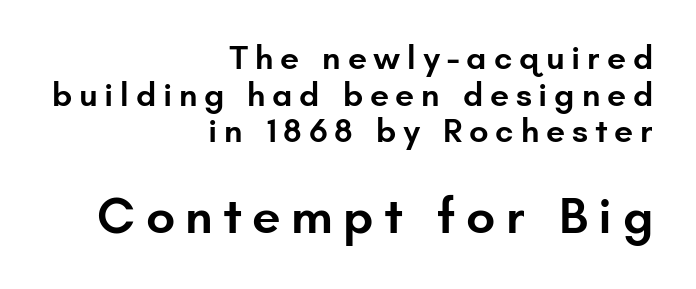
Q: Is the text bold? A: Semi-bold.
Q: Is the text italic (slanted)? A: No, it is upright.
Q: Is the typeface a serif or a sans-serif typeface? A: Sans-serif.
Q: Is the text underlined? A: No.
Q: How is the paragraph aligned? A: Right-aligned.
Q: Is the spacing between letters normal or unusually wide? A: Unusually wide.
Q: Is the spacing between lines tight, normal or loose? A: Tight.
Q: Which block of text is set in a larger size, the first (top) or the second (bottom)? A: The second (bottom) one.
Q: Width (condensed, normal, or wide)? A: Normal.
Q: Stroke contrast? A: Low.
Q: x-height? A: Small.
Q: Monospaced? A: No.
